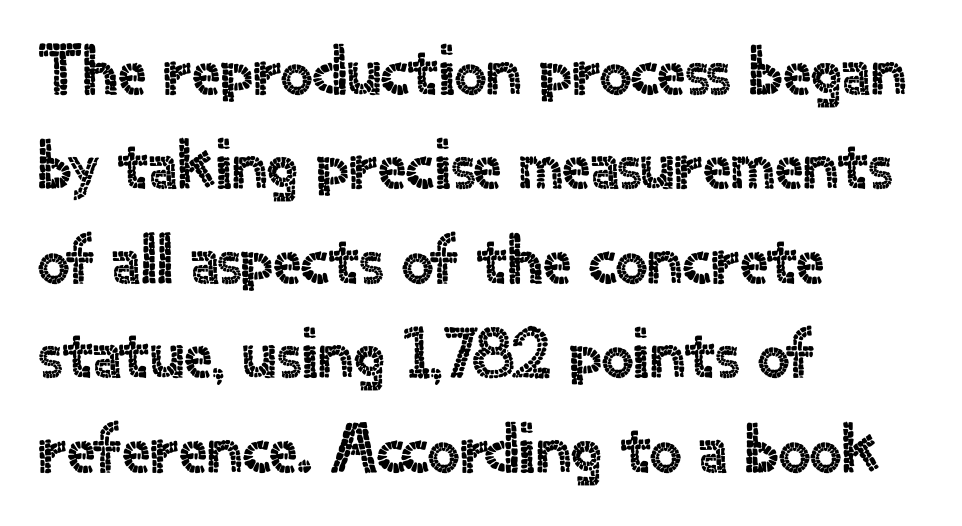
The image shows 71 px sans-serif type, upright; set left-aligned, normal line spacing (1.33x), normal letter spacing, not underlined; a small x-height.
